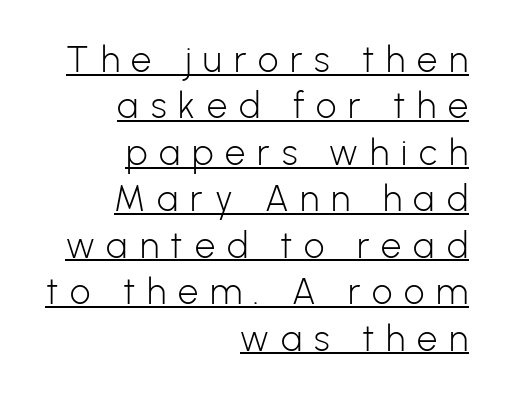
Q: Is the text bold? A: No.
Q: Is the text italic (slanted)? A: No, it is upright.
Q: Is the typeface a serif or a sans-serif typeface? A: Sans-serif.
Q: Is the text underlined? A: Yes.
Q: How is the paragraph aligned? A: Right-aligned.
Q: Is the spacing between letters normal or unusually wide? A: Unusually wide.
Q: Is the spacing between lines tight, normal or loose? A: Normal.
Q: Width (condensed, normal, or wide)? A: Normal.
Q: Stroke contrast? A: Low.
Q: x-height? A: Medium.
Q: Monospaced? A: No.
